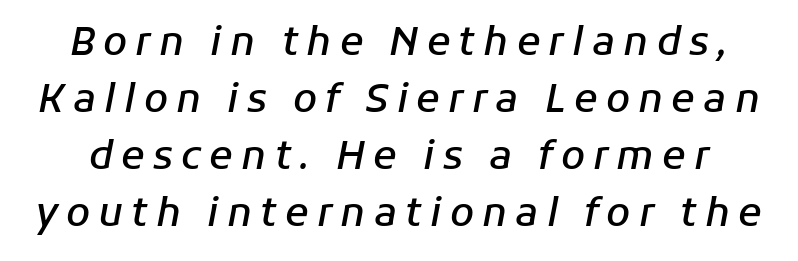
The image shows 39 px semibold type, italic (leaning right); set normal line spacing (1.46x), unusually wide letter spacing (+0.21 em), not underlined; low stroke contrast and a medium x-height.
